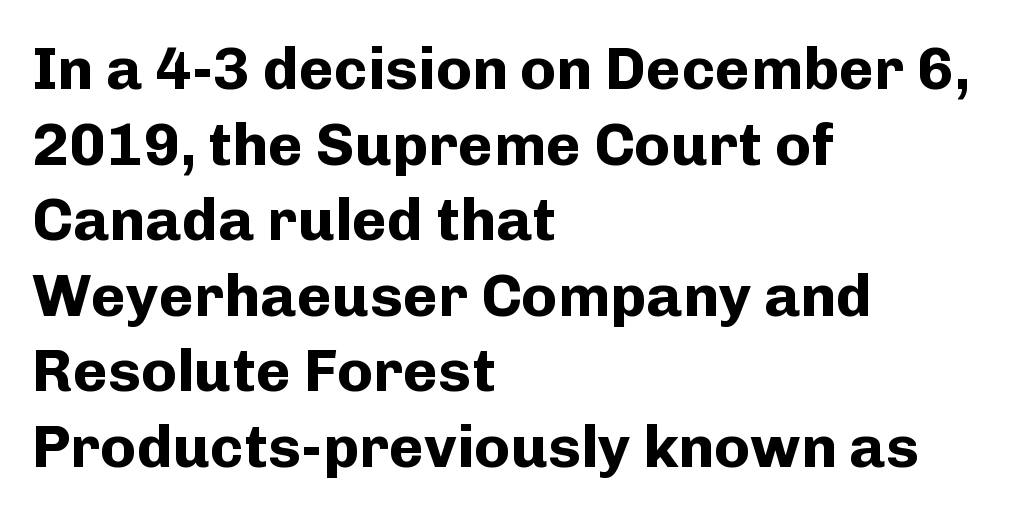
The space directly below the letters is spotless. Notice how descenders clear the ascenders below comfortably — that's standard leading. Caption: standard tracking, unaltered. Thick stems and heavy bowls — unmistakably bold. The face used here is proportionally spaced, like ordinary book or web type.
